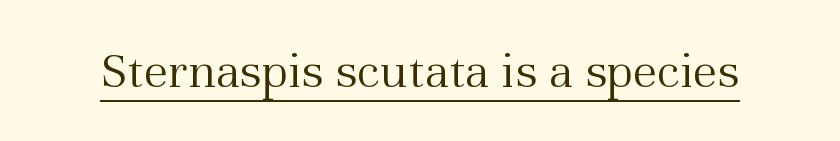
{"serif": "yes", "italic": "no", "bold": "no", "weight": "light", "width": "normal", "stroke_contrast": "medium", "x_height": "medium", "monospaced": "no", "underline": "yes", "letter_spacing": "normal", "letter_spacing_em": 0.0, "glyph_px": 54}
